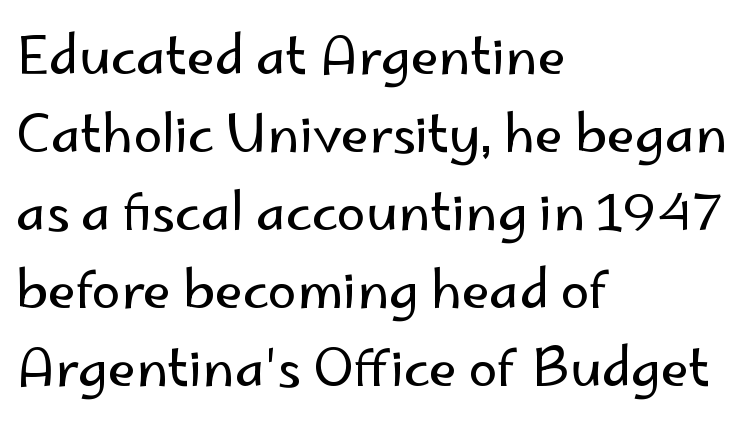
Each new line begins a customary step beneath the previous one. Is there any slant? The stems are plumb. You could call the tracking neutral — neither tight nor loose. These glyphs show unthickened strokes, regular width or finer. Which margin do the lines hug? The left one — the right edge is uneven. Descenders hang freely into open space.
